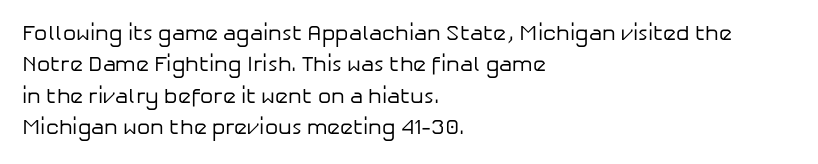
{"italic": "no", "bold": "no", "underline": "no", "align": "left", "line_spacing": "normal", "line_spacing_ratio": 1.5, "letter_spacing": "normal", "letter_spacing_em": 0.0, "glyph_px": 21}
